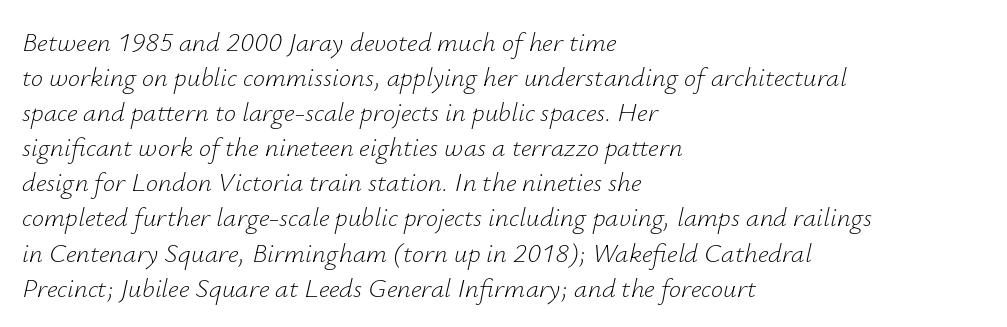
The image shows 27 px text type, italic (leaning right); set left-aligned, normal line spacing (1.3x), normal letter spacing, not underlined.
